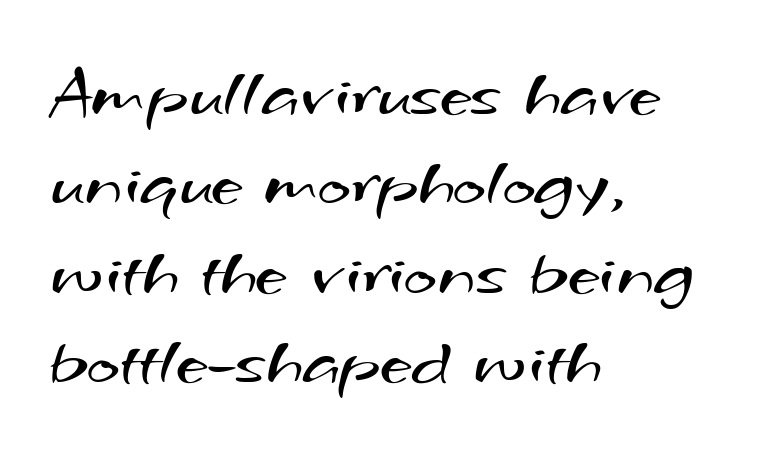
Q: Is the text bold? A: No.
Q: Is the typeface a serif or a sans-serif typeface? A: Sans-serif.
Q: Is the text underlined? A: No.
Q: How is the paragraph aligned? A: Left-aligned.
Q: Is the spacing between letters normal or unusually wide? A: Normal.
Q: Is the spacing between lines tight, normal or loose? A: Normal.
Q: Width (condensed, normal, or wide)? A: Wide.
Q: Stroke contrast? A: Medium.
Q: x-height? A: Small.
Q: Monospaced? A: No.
